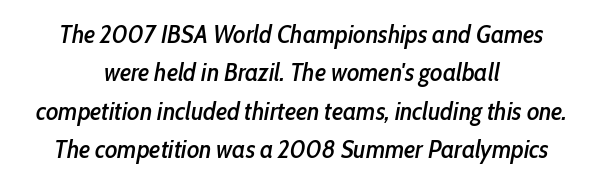
If you drew a line through each stem, it would be angled. Short note: letters normally spaced. Does the leading feel generous? No, just average. Both edges are ragged and mirror each other, which tells us the setting is centered. The passage shown is not underscored anywhere.
